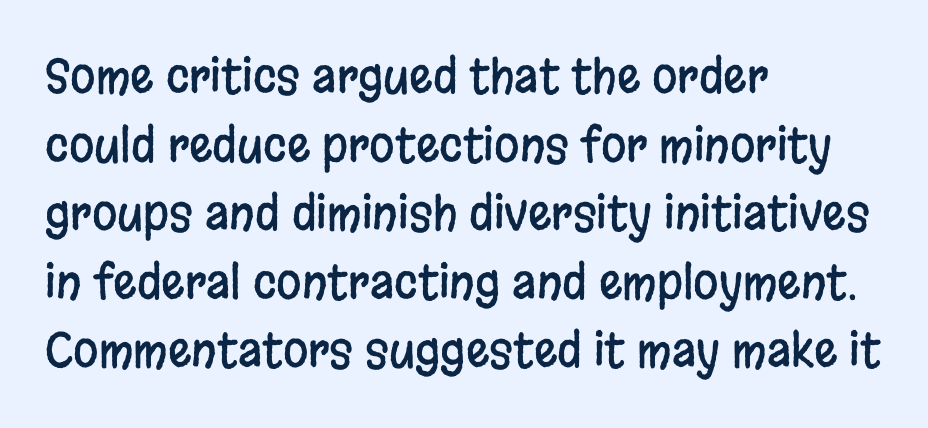
The image shows 46 px condensed sans-serif type, upright; set left-aligned, normal line spacing (1.49x), normal letter spacing, not underlined; low stroke contrast and a large x-height.
